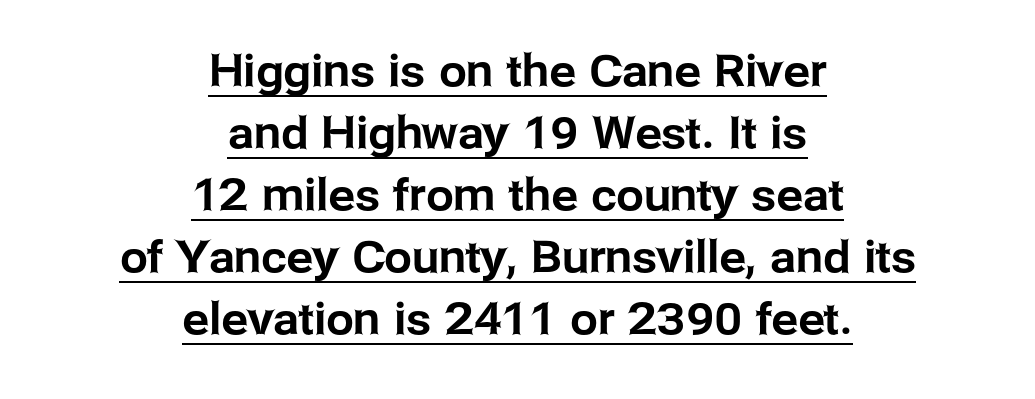
{"serif": "no", "italic": "no", "width": "normal", "stroke_contrast": "low", "x_height": "medium", "monospaced": "no", "underline": "yes", "align": "center", "line_spacing": "normal", "line_spacing_ratio": 1.41, "letter_spacing": "normal", "letter_spacing_em": 0.0, "glyph_px": 44}
